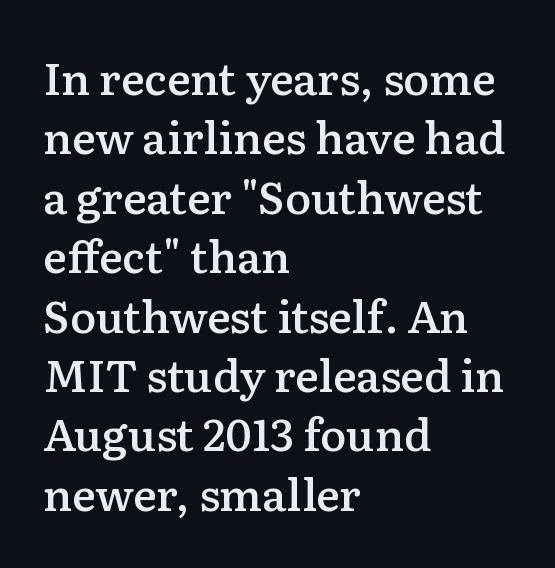
The image shows 44 px semibold serif type, upright; set left-aligned, normal line spacing (1.35x), normal letter spacing, not underlined; low stroke contrast and a medium x-height.
